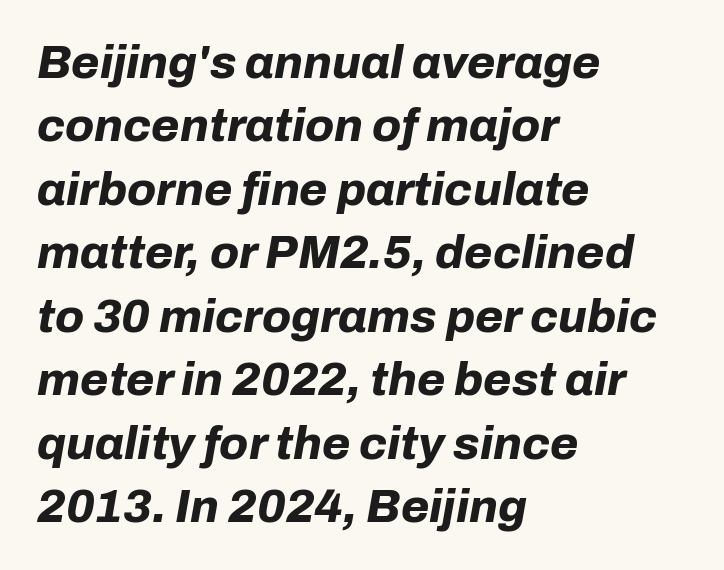
The image shows 46 px bold type, italic (leaning right); set left-aligned, normal line spacing (1.38x), normal letter spacing, not underlined; low stroke contrast and a medium x-height.
